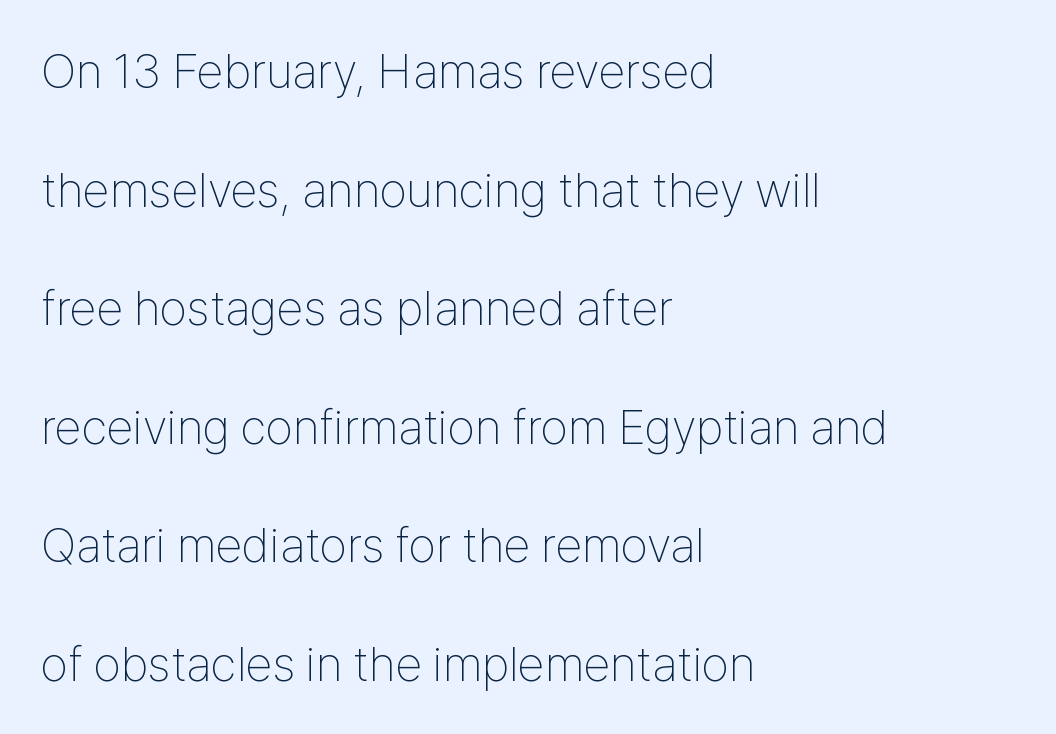
Q: Is the text bold? A: No.
Q: Is the text italic (slanted)? A: No, it is upright.
Q: Is the typeface a serif or a sans-serif typeface? A: Sans-serif.
Q: Is the text underlined? A: No.
Q: How is the paragraph aligned? A: Left-aligned.
Q: Is the spacing between letters normal or unusually wide? A: Normal.
Q: Is the spacing between lines tight, normal or loose? A: Loose.
Q: Width (condensed, normal, or wide)? A: Condensed.
Q: Stroke contrast? A: Low.
Q: x-height? A: Medium.
Q: Monospaced? A: No.
